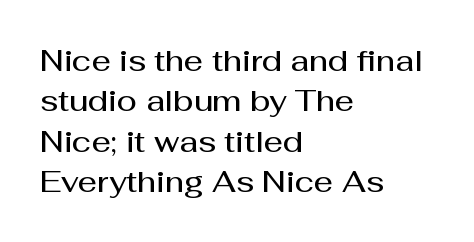
The image shows 30 px semibold sans-serif type, upright; set left-aligned, normal line spacing (1.35x), normal letter spacing, not underlined; medium stroke contrast and a medium x-height.
